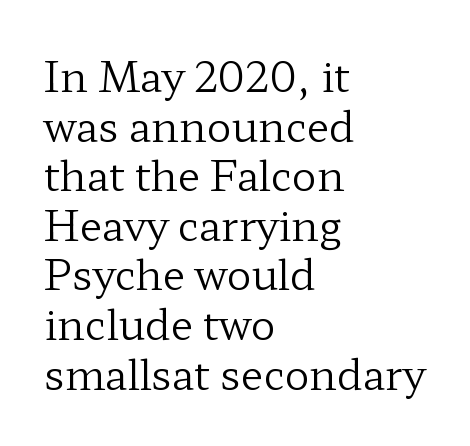
Do the letters lean? They stand straight. Check under the words: just untouched page. The passage shown is typed in a proportional face where columns would drift. Little horizontal feet cap the strokes, marking this as serif type. Layout note: lines flush left. Tracking here is standard; glyphs follow each other at the usual distance.
